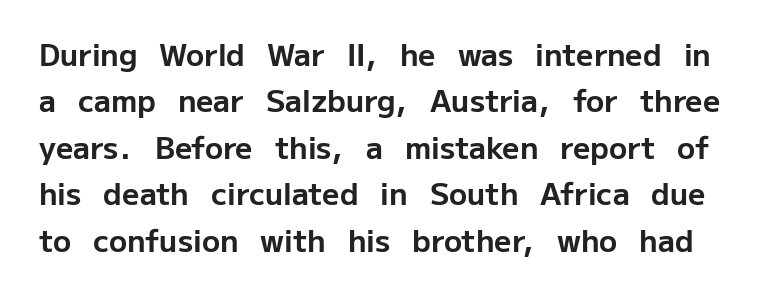
Q: Is the text bold? A: Yes.
Q: Is the text italic (slanted)? A: No, it is upright.
Q: Is the typeface a serif or a sans-serif typeface? A: Sans-serif.
Q: Is the text underlined? A: No.
Q: Is the spacing between letters normal or unusually wide? A: Normal.
Q: Is the spacing between lines tight, normal or loose? A: Normal.
Q: Width (condensed, normal, or wide)? A: Normal.
Q: Stroke contrast? A: Low.
Q: x-height? A: Medium.
Q: Monospaced? A: No.
